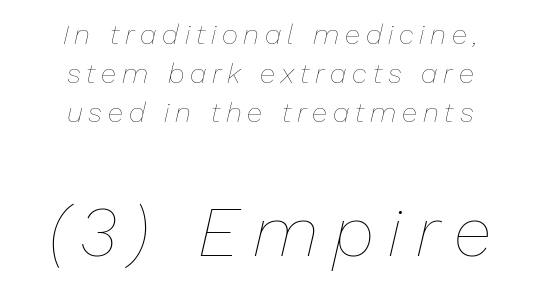
The image shows 70 px thin type, italic (leaning right); set centered, normal line spacing (1.39x), unusually wide letter spacing (+0.21 em), not underlined; the second (bottom) block is 2.5x larger; low stroke contrast and a medium x-height.
